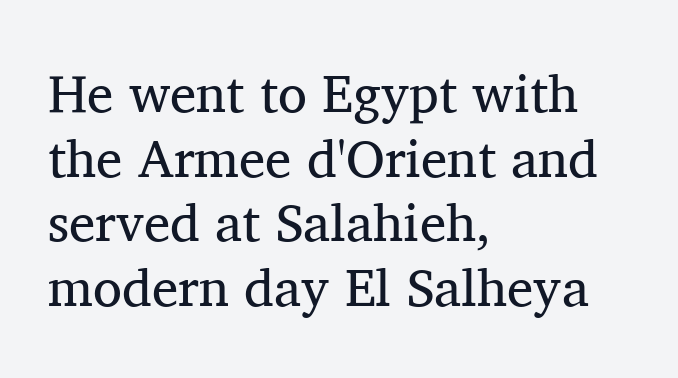
Caption: multi-line text, flush left, ragged right. Do the characters align in a grid? No, the font is proportional. Summary of weight: not heavy and not bold. Examine the stroke ends and you'll spot serifs. Quick note: not italic, upright. Letters rest on an invisible, unmarked baseline.
